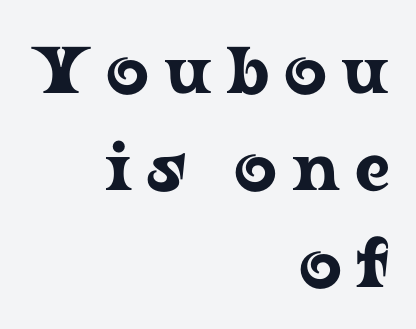
Classification — serif. Looks like regular typesetting: each glyph gets only the width it needs. Compared with typical body copy, the letter spacing here is much looser. Posture: straight, roman, zero tilt. In CSS terms this would be text-align: right. Has an underline been added? It has not.
